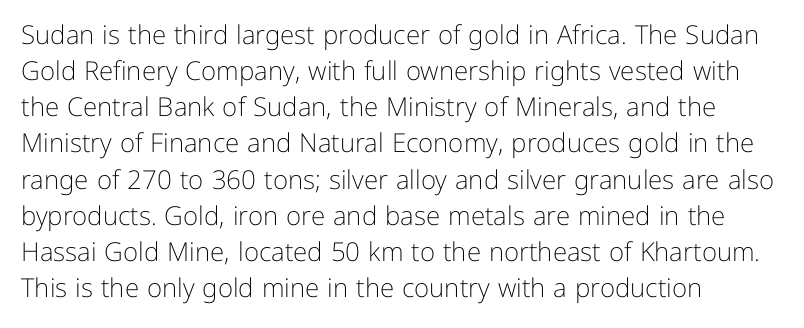
Q: Is the text bold? A: No.
Q: Is the text italic (slanted)? A: No, it is upright.
Q: Is the text underlined? A: No.
Q: How is the paragraph aligned? A: Left-aligned.
Q: Is the spacing between letters normal or unusually wide? A: Normal.
Q: Is the spacing between lines tight, normal or loose? A: Normal.
